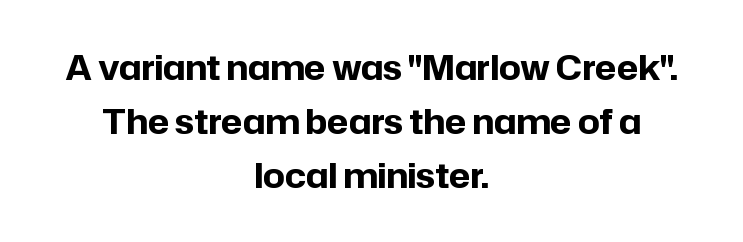
A clean baseline with only descenders dipping below it. This is heavy type, rendered in bold. Proportional: the letters do not fall into vertical columns. The text block is weighted toward neither margin, spreading evenly from the middle. The type sits square on the baseline with zero lean. How are the letters spaced? Ordinarily, with no added tracking.
